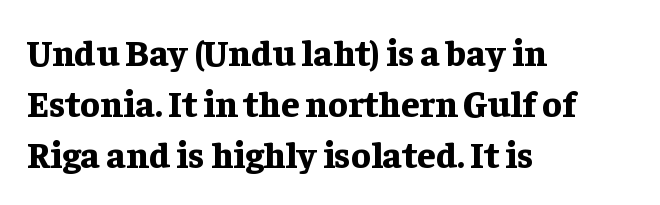
{"serif": "yes", "italic": "no", "bold": "yes", "weight": "bold", "width": "normal", "stroke_contrast": "low", "x_height": "medium", "monospaced": "no", "underline": "no", "align": "left", "line_spacing": "normal", "line_spacing_ratio": 1.38, "letter_spacing": "normal", "letter_spacing_em": 0.0, "glyph_px": 37}
